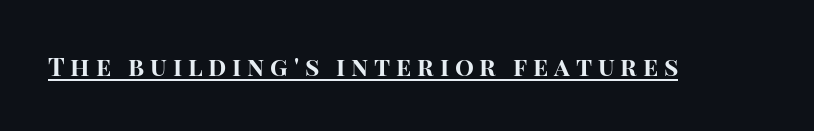
Q: Is the text bold? A: Yes.
Q: Is the text italic (slanted)? A: No, it is upright.
Q: Is the text underlined? A: Yes.
Q: Is the spacing between letters normal or unusually wide? A: Unusually wide.
